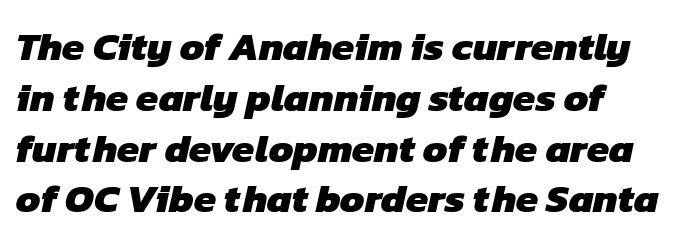
Observe the absence of serifs on each vertical stroke in this sample. Looks like regular typesetting: each glyph gets only the width it needs. Its strokes are broad and dark, the hallmark of bold type. Letter spacing: default. The text block is weighted toward the left margin, trailing off unevenly rightward. Decoration check: the copy has no underline.
